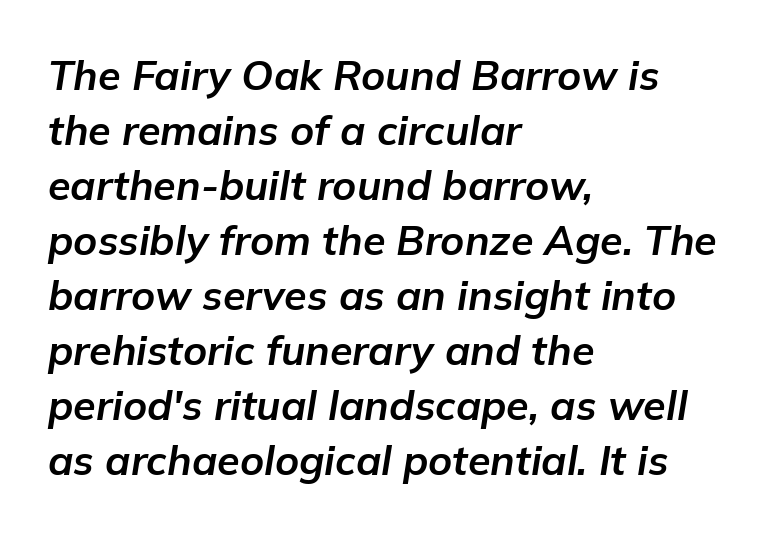
{"italic": "yes", "lean": "right", "slant_degrees": 9, "bold": "yes", "weight": "bold", "width": "normal", "stroke_contrast": "low", "x_height": "medium", "monospaced": "no", "underline": "no", "align": "left", "line_spacing": "normal", "line_spacing_ratio": 1.34, "letter_spacing": "normal", "letter_spacing_em": 0.0, "glyph_px": 41}
